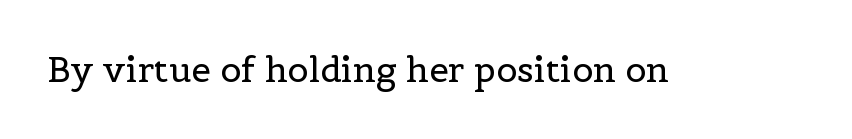
{"serif": "yes", "italic": "no", "bold": "no", "weight": "regular", "width": "normal", "x_height": "medium", "monospaced": "no", "underline": "no", "letter_spacing": "normal", "letter_spacing_em": 0.0, "glyph_px": 35}
